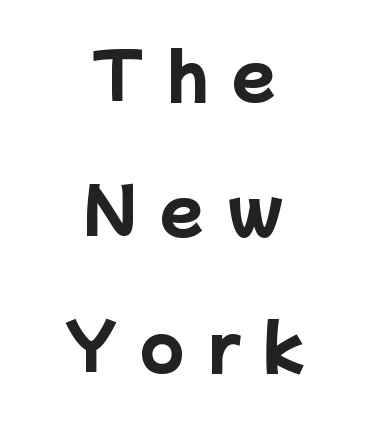
{"serif": "no", "bold": "yes", "weight": "heavy", "width": "normal", "stroke_contrast": "low", "x_height": "medium", "monospaced": "no", "underline": "no", "align": "center", "line_spacing": "loose", "line_spacing_ratio": 2.15, "letter_spacing": "wide", "letter_spacing_em": 0.37, "glyph_px": 63}
